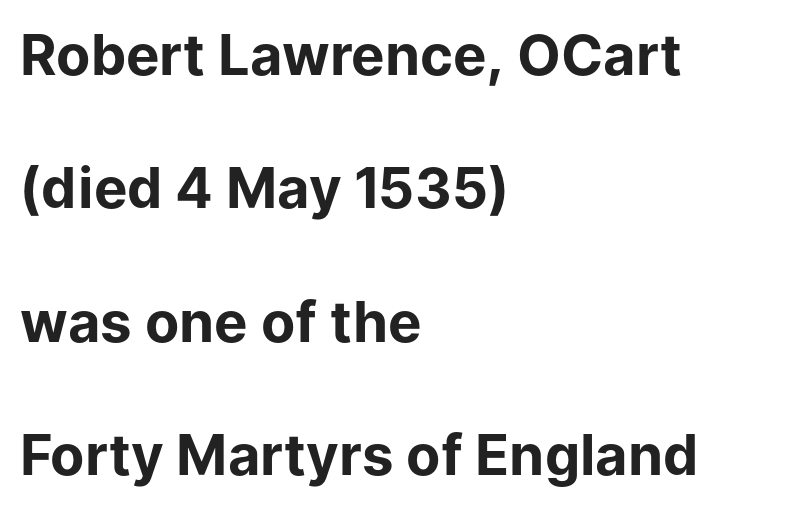
Typographic density is high because the face is bold. If you measured baseline to baseline, you'd find a long distance. Leftover space on each line is placed entirely after the last word. These lines keep a tight, regular rhythm from letter to letter.
